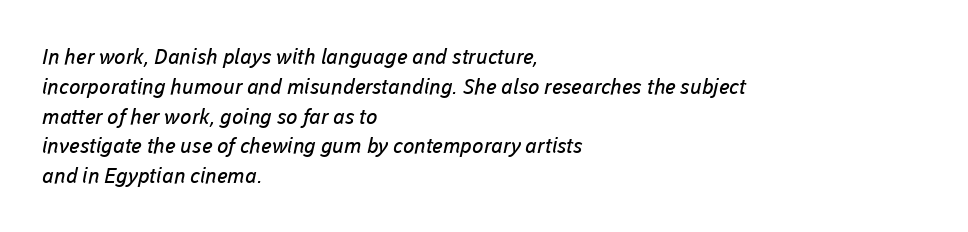
Q: Is the text bold? A: No.
Q: Is the text underlined? A: No.
Q: How is the paragraph aligned? A: Left-aligned.
Q: Is the spacing between letters normal or unusually wide? A: Normal.
Q: Is the spacing between lines tight, normal or loose? A: Normal.
